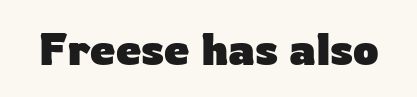
When letters stand straight like this, we call the style roman or upright. Varying glyph widths throughout — classic text-font behaviour. These lines keep a tight, regular rhythm from letter to letter. The rendering shows plain stroke endings on the letterforms — a sans-serif design. Bold? Absolutely — the strokes are thick and heavy.
